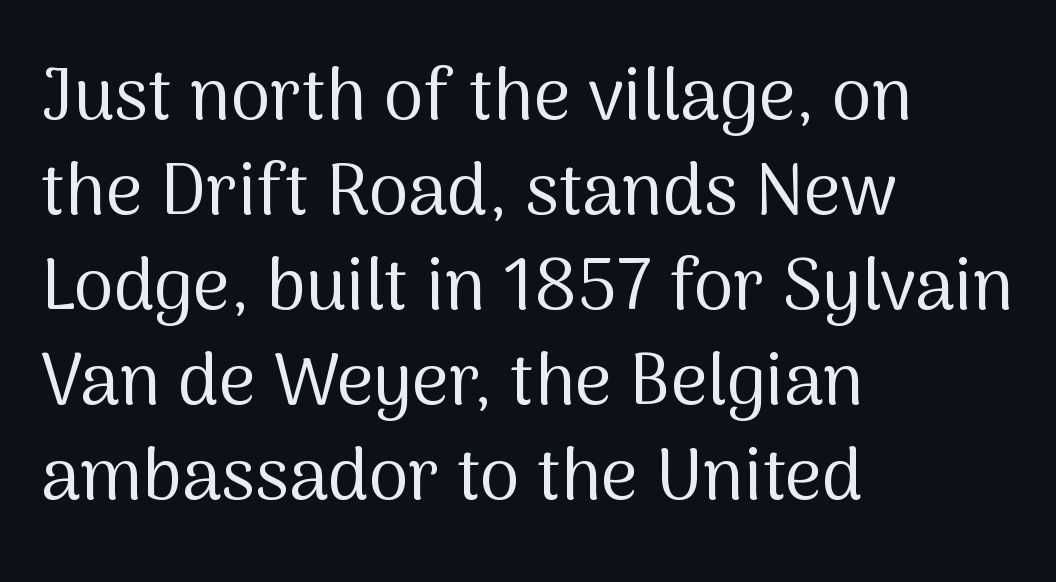
{"serif": "no", "italic": "no", "bold": "no", "weight": "regular", "width": "normal", "stroke_contrast": "medium", "x_height": "medium", "monospaced": "no", "underline": "no", "align": "left", "line_spacing": "normal", "line_spacing_ratio": 1.32, "letter_spacing": "normal", "letter_spacing_em": 0.0, "glyph_px": 72}
